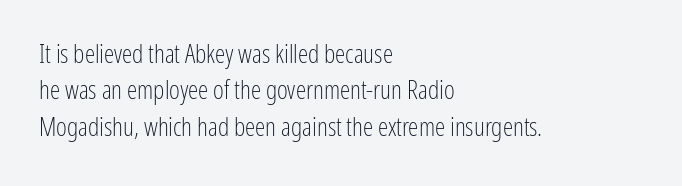
{"italic": "no", "bold": "no", "underline": "no", "align": "left", "line_spacing": "normal", "line_spacing_ratio": 1.4, "letter_spacing": "normal", "letter_spacing_em": 0.0, "glyph_px": 26}
